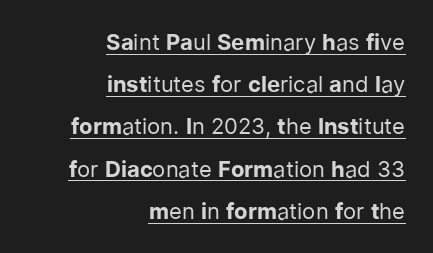
{"italic": "no", "bold": "no", "underline": "yes", "align": "right", "line_spacing": "loose", "line_spacing_ratio": 1.92, "letter_spacing": "normal", "letter_spacing_em": 0.0, "glyph_px": 22}
